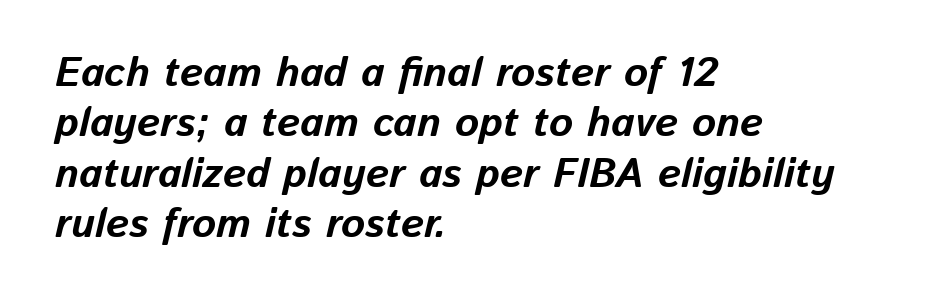
The image shows 41 px bold type, italic (leaning right); set left-aligned, line spacing 1.23x, normal letter spacing, not underlined; low stroke contrast and a medium x-height.
